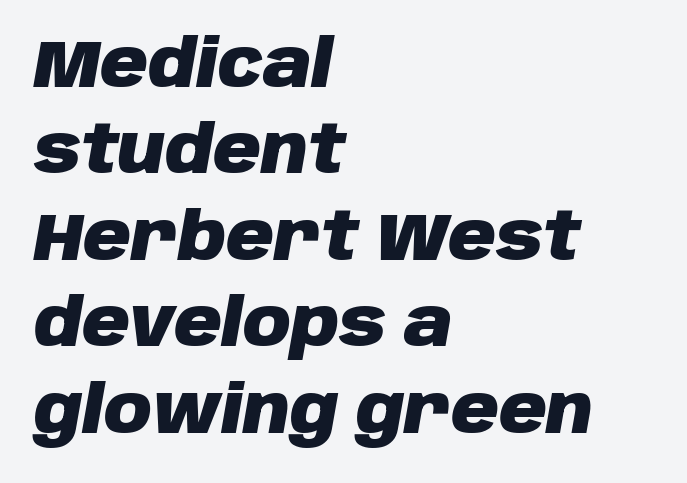
{"italic": "yes", "lean": "right", "slant_degrees": 10, "bold": "yes", "weight": "heavy", "width": "normal", "stroke_contrast": "low", "x_height": "large", "monospaced": "no", "underline": "no", "align": "left", "line_spacing": "normal", "line_spacing_ratio": 1.31, "letter_spacing": "normal", "letter_spacing_em": 0.0, "glyph_px": 66}
